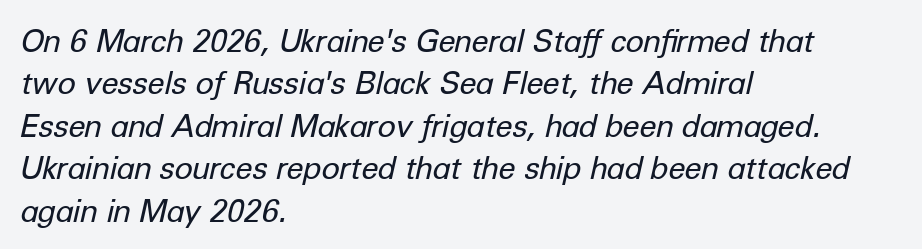
An italicized treatment has been applied to the whole sample. Does the leading feel generous? No, just average. A typesetter would call this proportional, since set widths differ per character. This rendering uses left alignment, leaving the right contour irregular. Standard letterfit; no display-style spreading of the glyphs.
